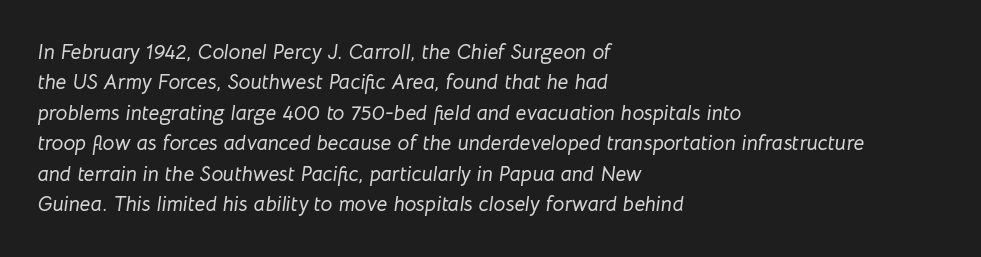
Layout note: lines flush left. A bare baseline throughout the passage. Line spacing here is normal. There's an unmistakable incline to the writing here. Here the glyphs are tracked normally, forming tight word shapes.
